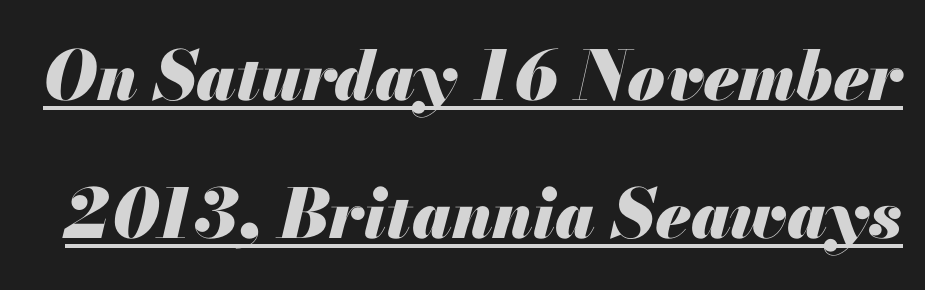
{"italic": "yes", "lean": "right", "slant_degrees": 13, "bold": "yes", "weight": "heavy", "width": "normal", "stroke_contrast": "medium", "x_height": "small", "monospaced": "no", "underline": "yes", "line_spacing": "loose", "line_spacing_ratio": 2.03, "letter_spacing": "normal", "letter_spacing_em": 0.0, "glyph_px": 68}
